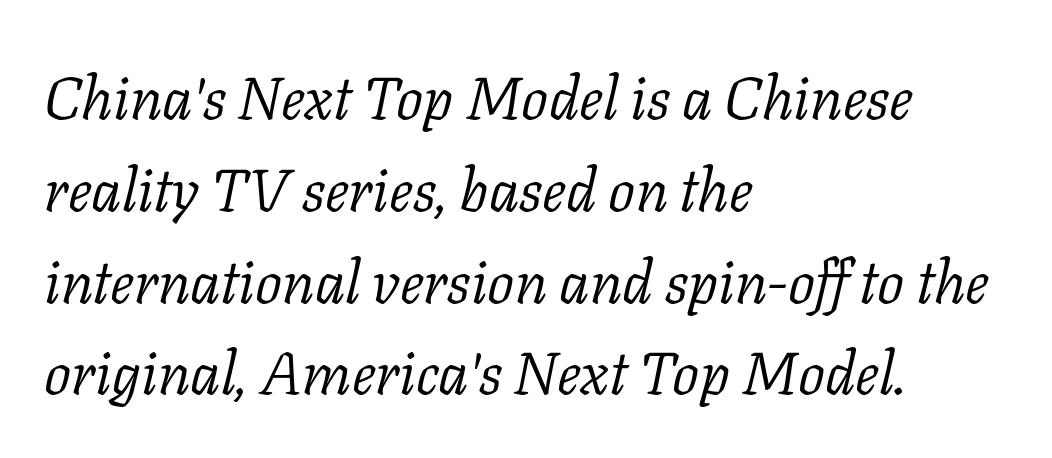
All the whitespace from short lines collects on the right. A typesetter would call this proportional, since set widths differ per character. The typesetting does not lean heavy: it is not bold. The zone under the glyphs is completely vacant. Check where the strokes stop: tiny serifs finish them off.
